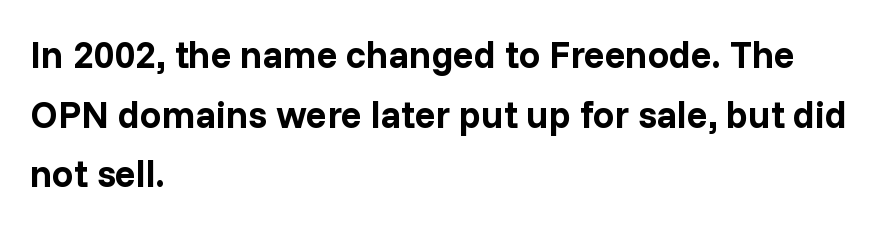
{"serif": "no", "italic": "no", "bold": "yes", "weight": "bold", "width": "normal", "stroke_contrast": "low", "x_height": "medium", "monospaced": "no", "underline": "no", "align": "left", "line_spacing": "normal", "line_spacing_ratio": 1.57, "letter_spacing": "normal", "letter_spacing_em": 0.0, "glyph_px": 38}
